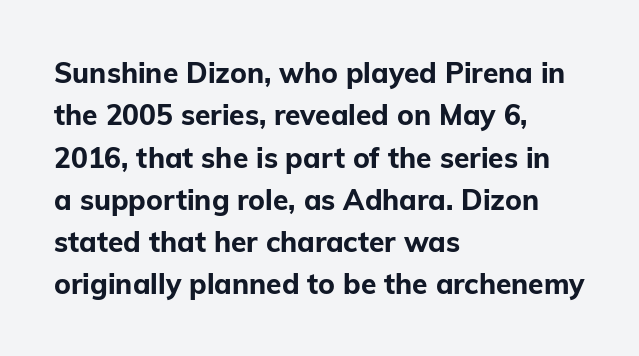
{"serif": "no", "italic": "no", "bold": "yes", "weight": "bold", "width": "normal", "stroke_contrast": "low", "x_height": "medium", "monospaced": "no", "underline": "no", "align": "left", "line_spacing": "normal", "line_spacing_ratio": 1.51, "letter_spacing": "normal", "letter_spacing_em": 0.0, "glyph_px": 28}
